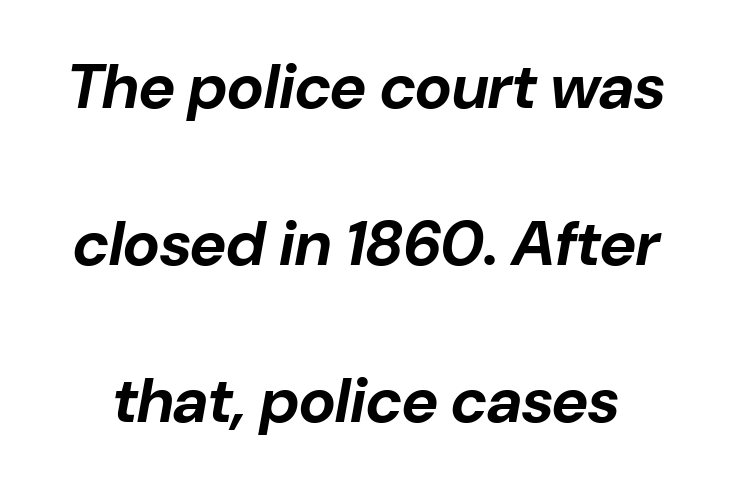
Q: Is the text bold? A: Yes.
Q: Is the text italic (slanted)? A: Yes, it leans right by about 10 degrees.
Q: Is the text underlined? A: No.
Q: Is the spacing between letters normal or unusually wide? A: Normal.
Q: Is the spacing between lines tight, normal or loose? A: Loose.
Q: Width (condensed, normal, or wide)? A: Normal.
Q: Stroke contrast? A: Low.
Q: x-height? A: Medium.
Q: Monospaced? A: No.
